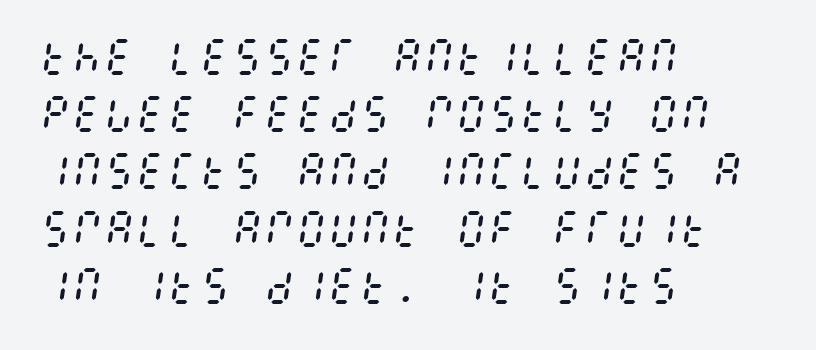
The characters are drawn with everyday or finer stroke widths. Spacing between characters is what you'd get straight out of the box. Line spacing here is normal. Bare-footed words on every line. Is the type slanted? Yes — the strokes lean at a clear angle. These lines stack with their left ends in a neat column.
